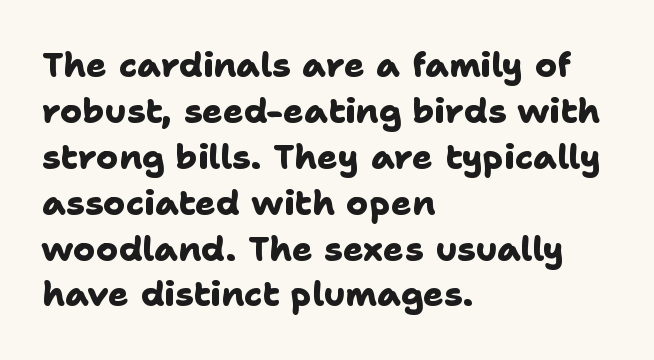
{"serif": "no", "bold": "yes", "weight": "heavy", "width": "normal", "stroke_contrast": "low", "x_height": "medium", "monospaced": "no", "underline": "no", "align": "left", "line_spacing": "normal", "line_spacing_ratio": 1.35, "letter_spacing": "normal", "letter_spacing_em": 0.0, "glyph_px": 34}
